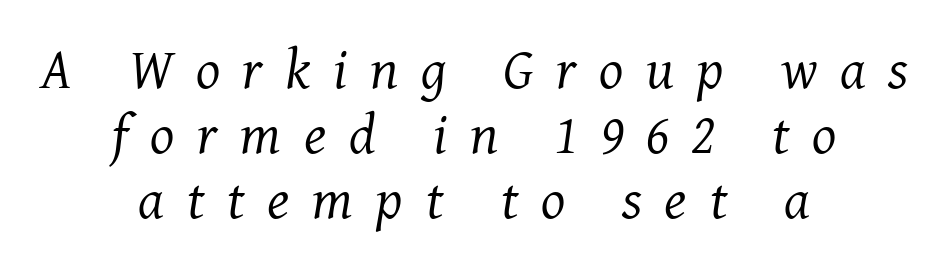
Reading down the block, each line starts at a different indent, mirrored at its end. The text was rendered using a seriffed face with decorative stroke endings. Compared with a typical body face, this is equally light or lighter still. Clear beneath every line of the passage.
